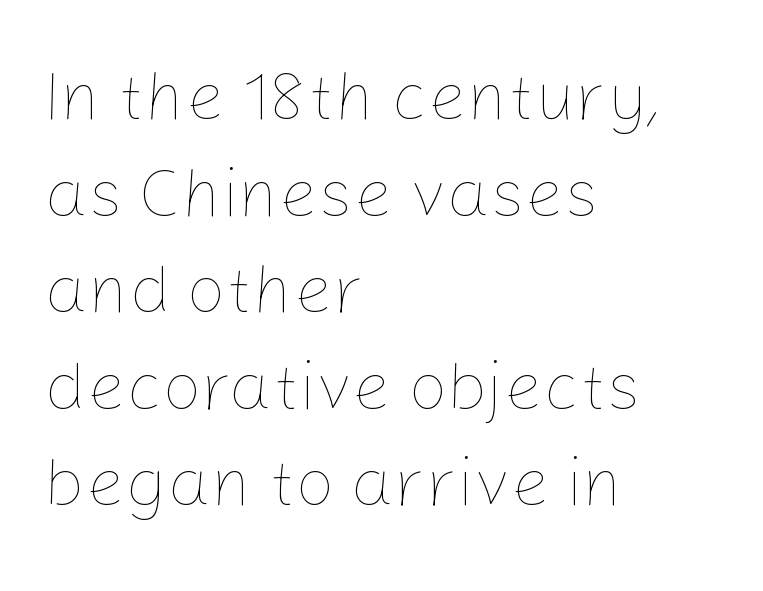
The image shows 69 px thin type, upright; set left-aligned, normal line spacing (1.4x), normal letter spacing, not underlined; low stroke contrast and a medium x-height.
